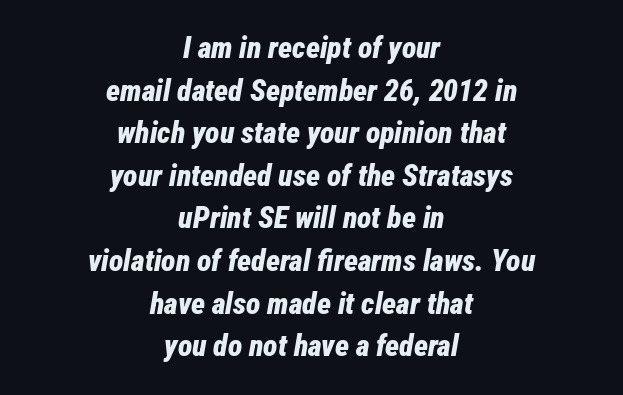
The image shows 30 px bold, condensed type, italic (leaning right); set centered, normal line spacing (1.42x), normal letter spacing, not underlined; low stroke contrast and a medium x-height.
